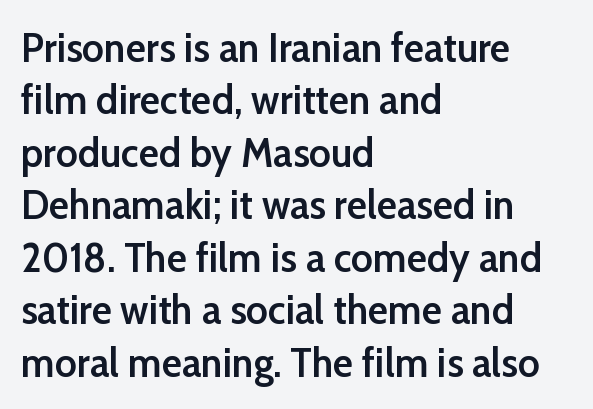
{"serif": "no", "italic": "no", "bold": "semi", "weight": "semibold", "width": "normal", "stroke_contrast": "low", "x_height": "medium", "monospaced": "no", "underline": "no", "align": "left", "line_spacing": "normal", "line_spacing_ratio": 1.25, "letter_spacing": "normal", "letter_spacing_em": 0.0, "glyph_px": 42}
